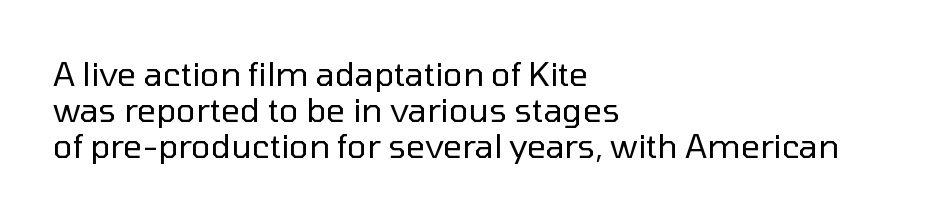
Letters rest on an invisible, unmarked baseline. Letter spacing: default. The setting favours the left margin, as ordinary paragraphs usually do. Every character sits straight up, as roman type does. This rendering employs a face without finishing strokes, i.e., a sans-serif.
